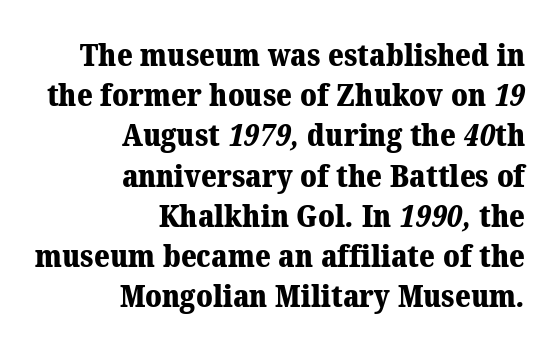
This sample uses plain, unmodified letter spacing. Strokes here are thick enough to call this a true bold. Observe the serifs anchoring each vertical stroke in this sample. What's the leading like? Ordinary, nothing unusual.
